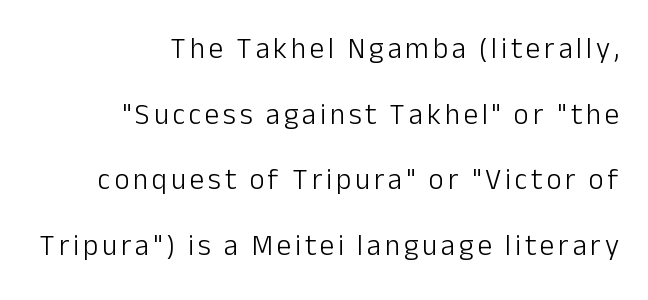
The image shows 29 px light sans-serif type, upright; set right-aligned, loose line spacing (2.26x), not underlined; low stroke contrast and a medium x-height.
